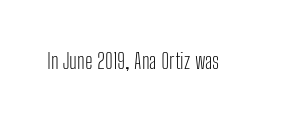
Q: Is the text bold? A: No.
Q: Is the text italic (slanted)? A: No, it is upright.
Q: Is the text underlined? A: No.
Q: Is the spacing between letters normal or unusually wide? A: Normal.
